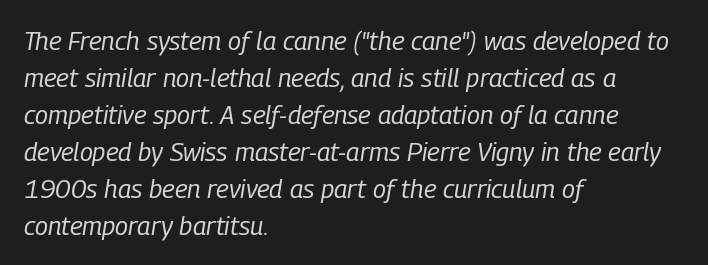
The weight would be labelled regular, book, light, or lighter still. Letter spacing: default. Horizontally, the lines are justified to the leading edge only. Notice how the stems are inclined rather than vertical — that's the hallmark of italics.
